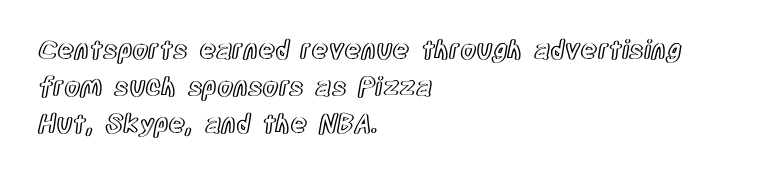
Q: Is the text italic (slanted)? A: Yes.
Q: Is the text underlined? A: No.
Q: How is the paragraph aligned? A: Left-aligned.
Q: Is the spacing between letters normal or unusually wide? A: Normal.
Q: Is the spacing between lines tight, normal or loose? A: Normal.
